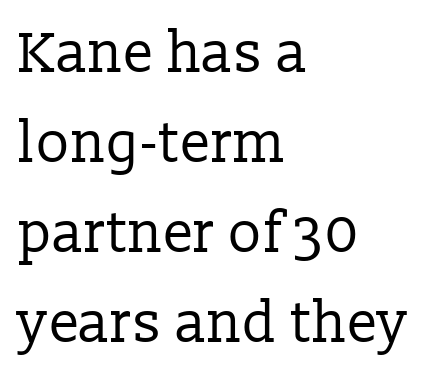
Ordinary non-slanted type is in use. Leading matches the norm, producing a regular column. Caption: face not bold, strokes unweighted. The lines are quadded left. Nobody touched the tracking dial on this one.
